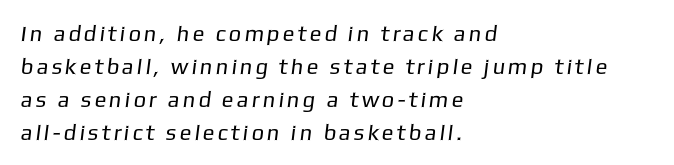
The image shows 22 px text type; set left-aligned, normal line spacing (1.5x), not underlined.
